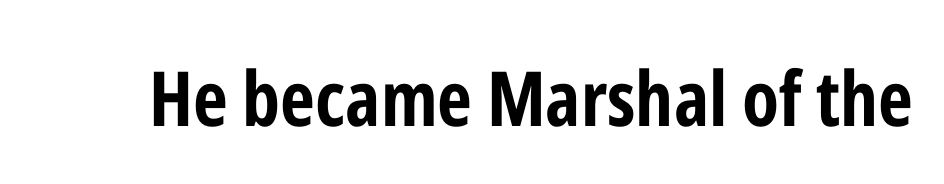
Q: Is the text bold? A: Yes.
Q: Is the text italic (slanted)? A: No, it is upright.
Q: Is the typeface a serif or a sans-serif typeface? A: Sans-serif.
Q: Is the text underlined? A: No.
Q: Is the spacing between letters normal or unusually wide? A: Normal.
Q: Width (condensed, normal, or wide)? A: Condensed.
Q: Stroke contrast? A: Low.
Q: x-height? A: Medium.
Q: Monospaced? A: No.
